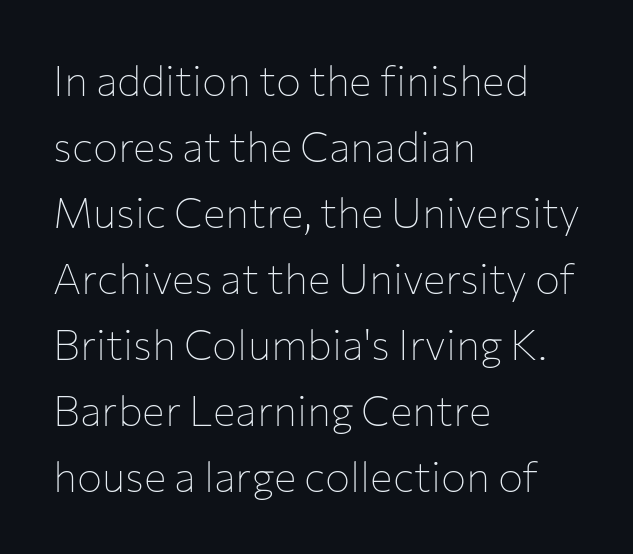
{"serif": "no", "italic": "no", "bold": "no", "weight": "thin", "width": "normal", "stroke_contrast": "low", "x_height": "medium", "monospaced": "no", "underline": "no", "align": "left", "line_spacing": "normal", "line_spacing_ratio": 1.57, "letter_spacing": "normal", "letter_spacing_em": 0.0, "glyph_px": 42}
